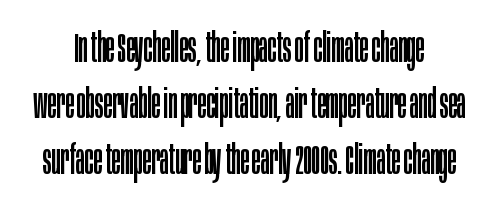
If you measured baseline to baseline, you'd find a middling distance. The strokes carry an ordinary text weight at most. You can tell it's not italic because the verticals are truly vertical. Short and long lines alike share a common midpoint. Just letters on the line, the space beneath them empty.
